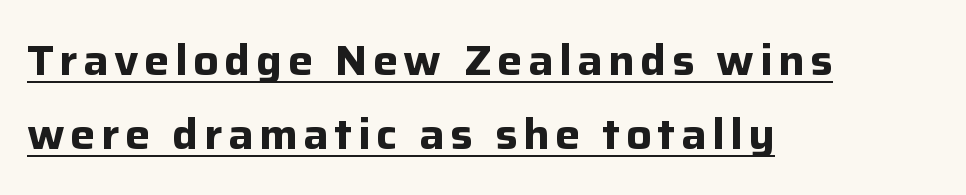
Q: Is the text bold? A: Yes.
Q: Is the text italic (slanted)? A: No, it is upright.
Q: Is the typeface a serif or a sans-serif typeface? A: Sans-serif.
Q: Is the text underlined? A: Yes.
Q: How is the paragraph aligned? A: Left-aligned.
Q: Width (condensed, normal, or wide)? A: Normal.
Q: Stroke contrast? A: Low.
Q: x-height? A: Medium.
Q: Monospaced? A: No.
